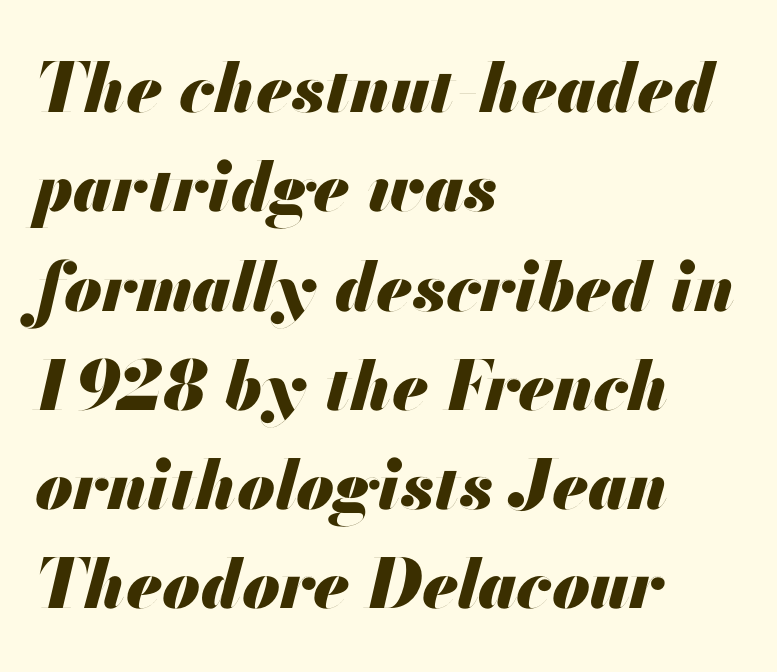
{"italic": "yes", "lean": "right", "slant_degrees": 13, "bold": "yes", "weight": "heavy", "width": "normal", "stroke_contrast": "medium", "x_height": "small", "monospaced": "no", "underline": "no", "align": "left", "line_spacing": "normal", "line_spacing_ratio": 1.46, "letter_spacing": "normal", "letter_spacing_em": 0.0, "glyph_px": 68}
